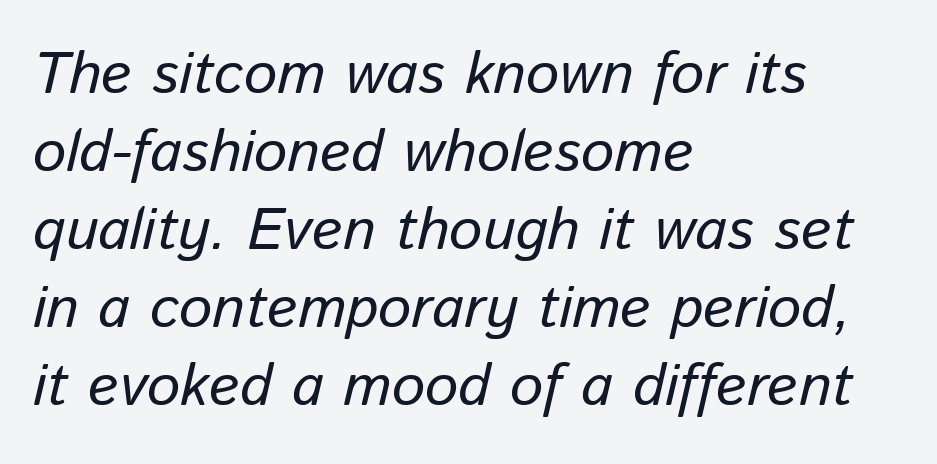
The image shows 59 px text type, italic (leaning right); set left-aligned, normal line spacing (1.32x), normal letter spacing, not underlined; low stroke contrast and a medium x-height.
